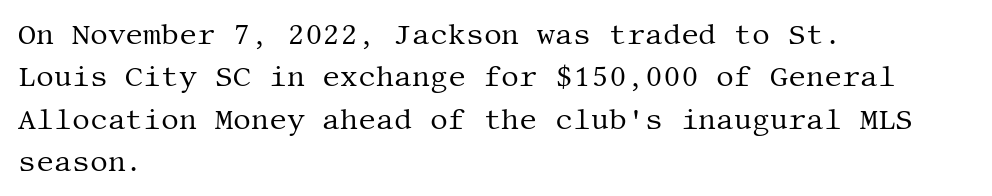
Q: Is the text bold? A: No.
Q: Is the text italic (slanted)? A: No, it is upright.
Q: Is the typeface a serif or a sans-serif typeface? A: Serif.
Q: Is the text underlined? A: No.
Q: How is the paragraph aligned? A: Left-aligned.
Q: Is the spacing between letters normal or unusually wide? A: Normal.
Q: Is the spacing between lines tight, normal or loose? A: Normal.
Q: Width (condensed, normal, or wide)? A: Normal.
Q: Stroke contrast? A: Medium.
Q: x-height? A: Large.
